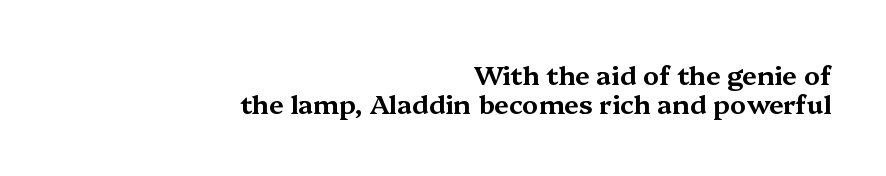
Each word holds together tightly as a unit, with standard inter-letter gaps. The axis of the letterforms is exactly vertical. The line-height multiplier appears low, near solid setting. The paragraph shown leans on its right margin.
